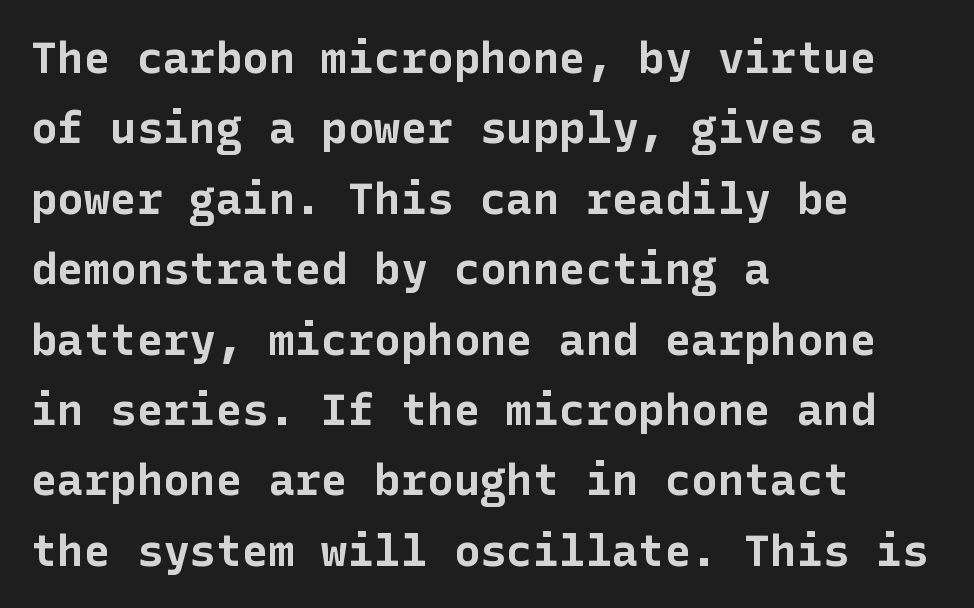
{"serif": "no", "italic": "no", "bold": "yes", "weight": "bold", "width": "normal", "stroke_contrast": "low", "x_height": "medium", "underline": "no", "align": "left", "line_spacing": "normal", "line_spacing_ratio": 1.6, "letter_spacing": "normal", "letter_spacing_em": 0.0, "glyph_px": 44}
